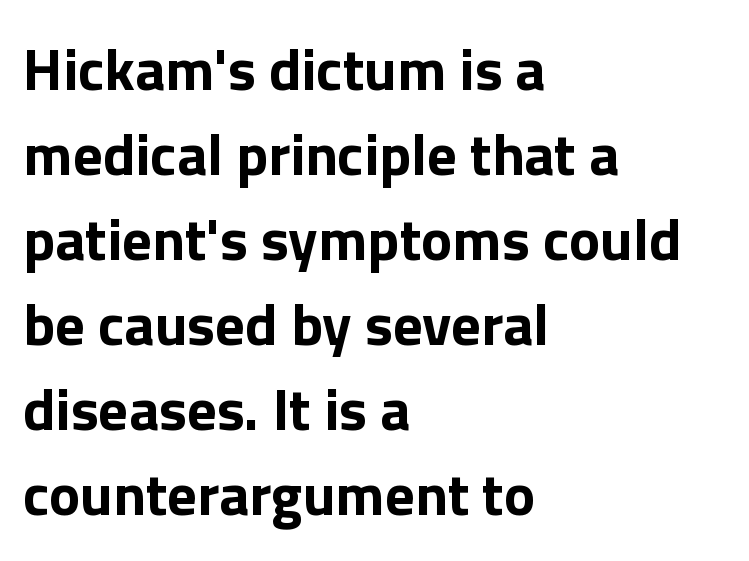
Reading down the column, the eye jumps a familiar distance to each next line. Varying glyph widths throughout — classic text-font behaviour. You'd pick this weight for a headline — it's a proper bold. Serifs: no, the terminals of the letterforms are clean. Any mark beneath the type? The region is blank. Inter-character spacing is left at the font's built-in metrics.
